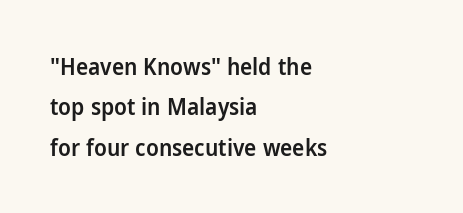
Q: Is the text bold? A: Semi-bold.
Q: Is the text italic (slanted)? A: No, it is upright.
Q: Is the text underlined? A: No.
Q: How is the paragraph aligned? A: Left-aligned.
Q: Is the spacing between letters normal or unusually wide? A: Normal.
